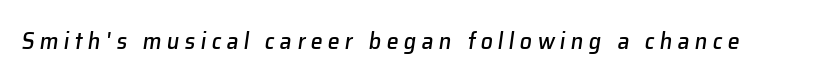
These lines were composed using italics. There is plenty of visible air inserted between adjacent glyphs. Lines of text with bare space underneath.
